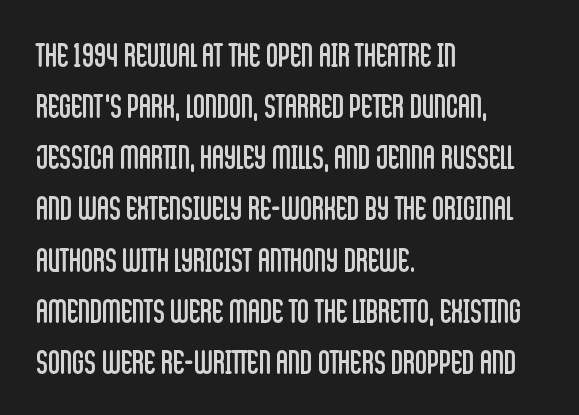
The image shows 33 px regular-weight, condensed sans-serif type, upright; set left-aligned, normal line spacing (1.55x), normal letter spacing, not underlined; low stroke contrast and a large x-height.
